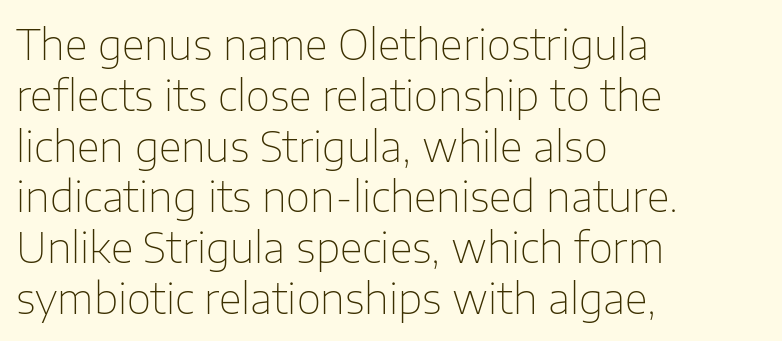
{"serif": "no", "italic": "no", "bold": "no", "weight": "thin", "width": "normal", "stroke_contrast": "low", "x_height": "medium", "monospaced": "no", "underline": "no", "align": "left", "line_spacing_ratio": 1.21, "letter_spacing": "normal", "letter_spacing_em": 0.0, "glyph_px": 42}
